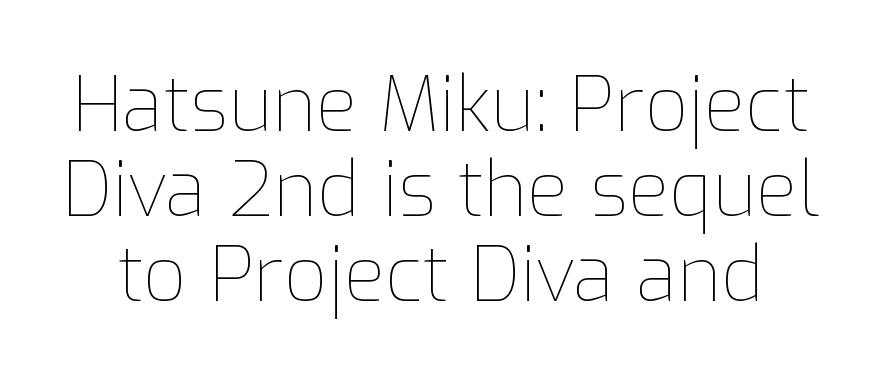
Q: Is the text bold? A: No.
Q: Is the text italic (slanted)? A: No, it is upright.
Q: Is the text underlined? A: No.
Q: Is the spacing between letters normal or unusually wide? A: Normal.
Q: Is the spacing between lines tight, normal or loose? A: Tight.
Q: Width (condensed, normal, or wide)? A: Normal.
Q: Stroke contrast? A: Low.
Q: x-height? A: Medium.
Q: Monospaced? A: No.
